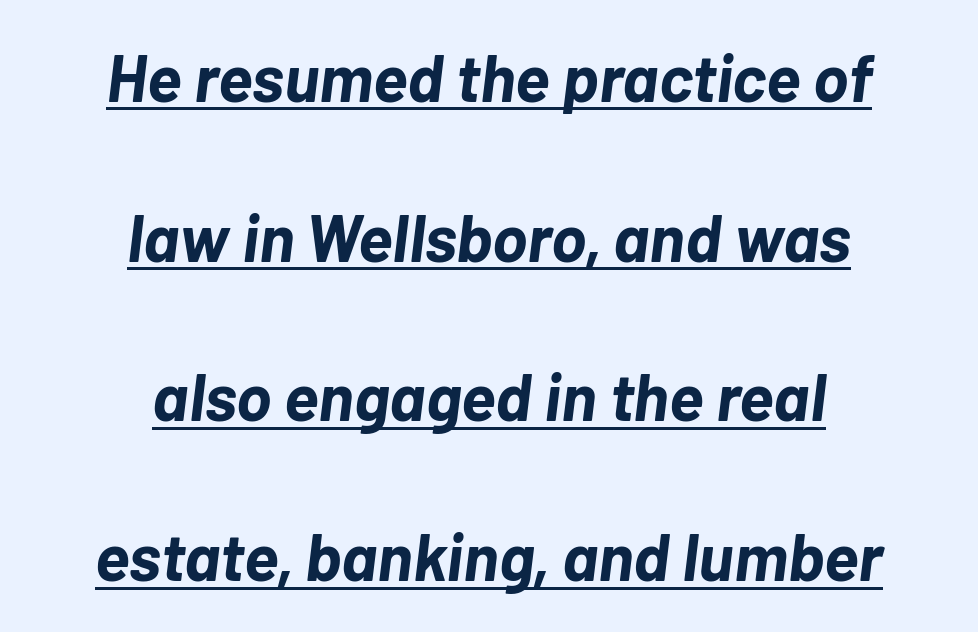
{"italic": "yes", "lean": "right", "slant_degrees": 7, "bold": "yes", "weight": "bold", "width": "normal", "stroke_contrast": "low", "x_height": "medium", "monospaced": "no", "underline": "yes", "align": "center", "line_spacing": "loose", "line_spacing_ratio": 2.42, "letter_spacing": "normal", "letter_spacing_em": 0.0, "glyph_px": 66}
